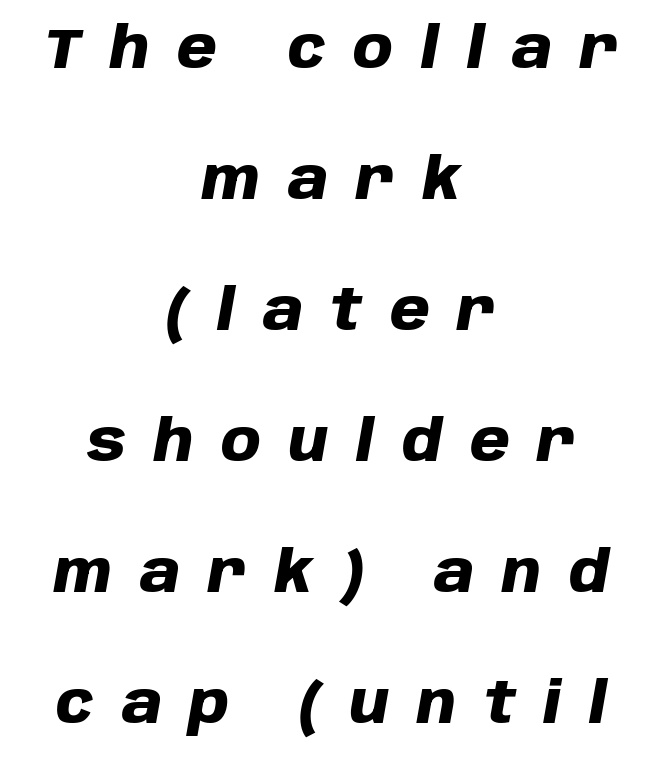
Q: Is the text bold? A: Yes.
Q: Is the text italic (slanted)? A: Yes, it leans right by about 10 degrees.
Q: Is the text underlined? A: No.
Q: How is the paragraph aligned? A: Centered.
Q: Is the spacing between letters normal or unusually wide? A: Unusually wide.
Q: Is the spacing between lines tight, normal or loose? A: Loose.
Q: Width (condensed, normal, or wide)? A: Normal.
Q: Stroke contrast? A: Low.
Q: x-height? A: Large.
Q: Monospaced? A: No.
